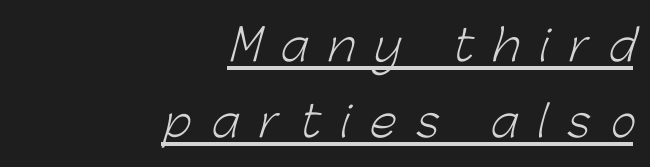
What decoration does the sample have? An underline. The passage shown is typed in a proportional face where columns would drift. This is not heavy type; no bold has been used. The paragraph has a hard right edge and a soft left edge.
